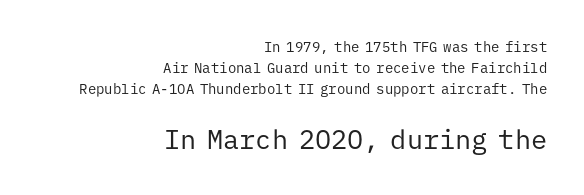
Caption: face not bold, strokes unweighted. Here the second block reads like a headline and the first like body copy. The horizontal fit of the characters is conventional and even. Rendered with straight, roman letterforms.
